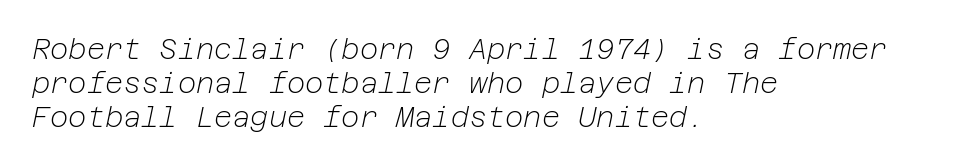
Q: Is the text bold? A: No.
Q: Is the text italic (slanted)? A: Yes, it leans right by about 12 degrees.
Q: Is the text underlined? A: No.
Q: How is the paragraph aligned? A: Left-aligned.
Q: Is the spacing between letters normal or unusually wide? A: Normal.
Q: Width (condensed, normal, or wide)? A: Normal.
Q: Stroke contrast? A: Low.
Q: x-height? A: Medium.
